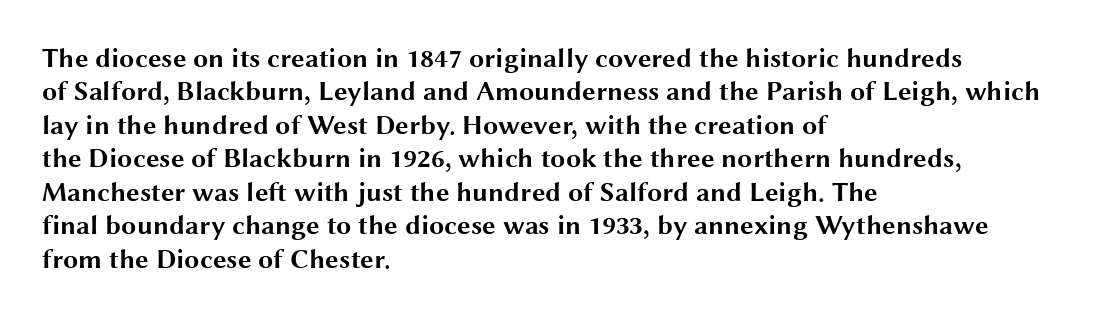
The image shows 27 px bold type, upright; set left-aligned, line spacing 1.24x, normal letter spacing, not underlined.
